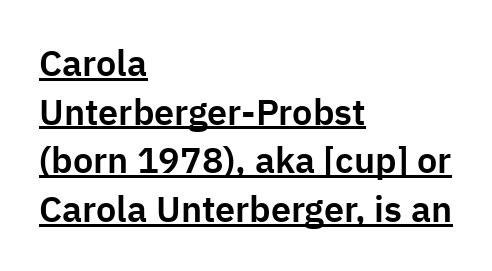
The image shows 36 px sans-serif type, upright; set left-aligned, normal line spacing (1.35x), normal letter spacing, underlined; low stroke contrast and a medium x-height.
